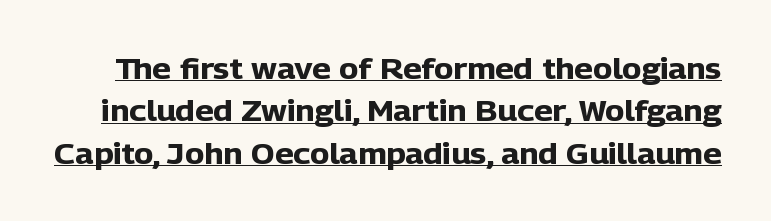
{"serif": "no", "italic": "no", "bold": "yes", "weight": "heavy", "width": "normal", "stroke_contrast": "low", "x_height": "medium", "monospaced": "no", "underline": "yes", "line_spacing": "normal", "line_spacing_ratio": 1.46, "letter_spacing": "normal", "letter_spacing_em": 0.0, "glyph_px": 29}
